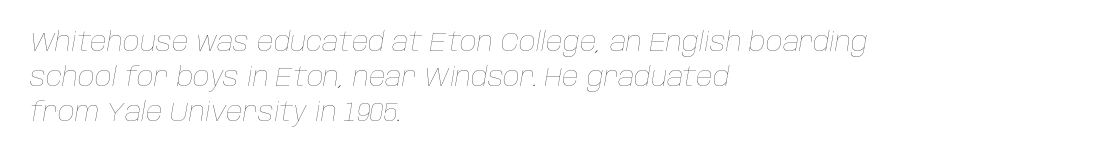
Q: Is the text bold? A: No.
Q: Is the text italic (slanted)? A: Yes, it leans right by about 10 degrees.
Q: Is the text underlined? A: No.
Q: How is the paragraph aligned? A: Left-aligned.
Q: Is the spacing between letters normal or unusually wide? A: Normal.
Q: Is the spacing between lines tight, normal or loose? A: Normal.
